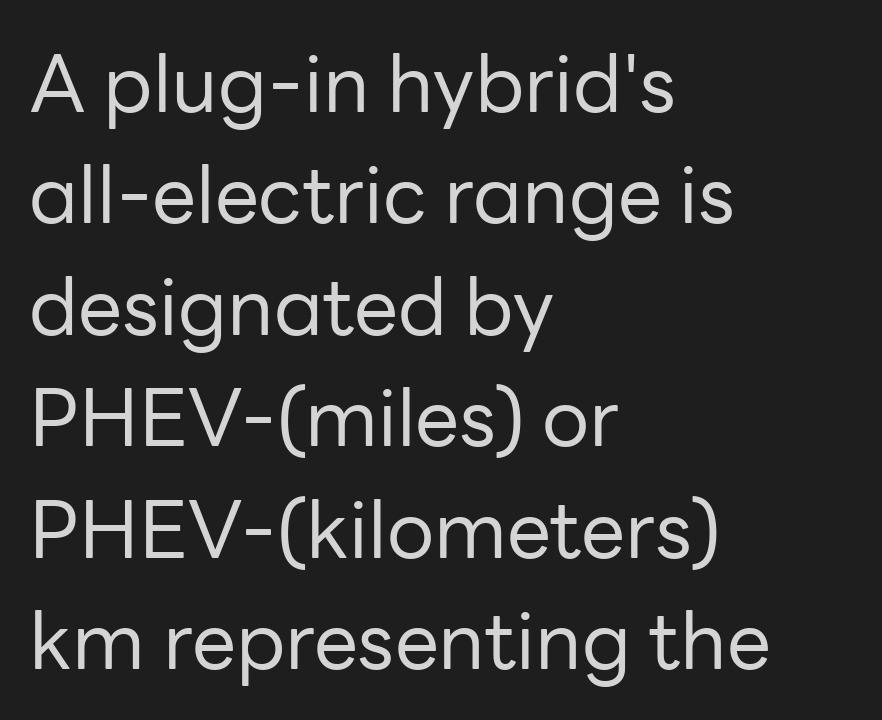
Q: Is the text bold? A: No.
Q: Is the text italic (slanted)? A: No, it is upright.
Q: Is the typeface a serif or a sans-serif typeface? A: Sans-serif.
Q: Is the text underlined? A: No.
Q: How is the paragraph aligned? A: Left-aligned.
Q: Is the spacing between letters normal or unusually wide? A: Normal.
Q: Is the spacing between lines tight, normal or loose? A: Normal.
Q: Width (condensed, normal, or wide)? A: Normal.
Q: Stroke contrast? A: Low.
Q: x-height? A: Medium.
Q: Monospaced? A: No.
